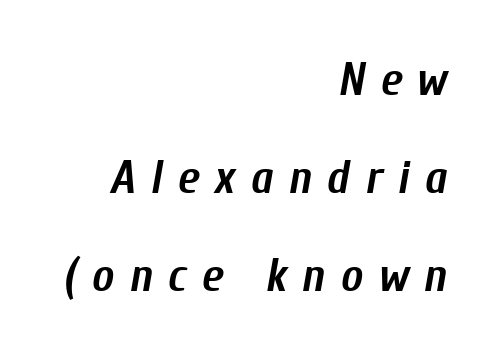
The image shows 47 px semibold, condensed type, italic (leaning right); set right-aligned, loose line spacing (2.08x), unusually wide letter spacing (+0.32 em), not underlined; low stroke contrast and a medium x-height.
